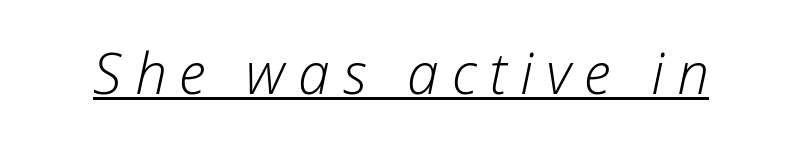
The font sits on the lighter half of the weight spectrum, regular included. The font's italic variant was chosen for this text. You could only call the tracking loose — the letters float apart. The string is rendered with underlining switched on.
